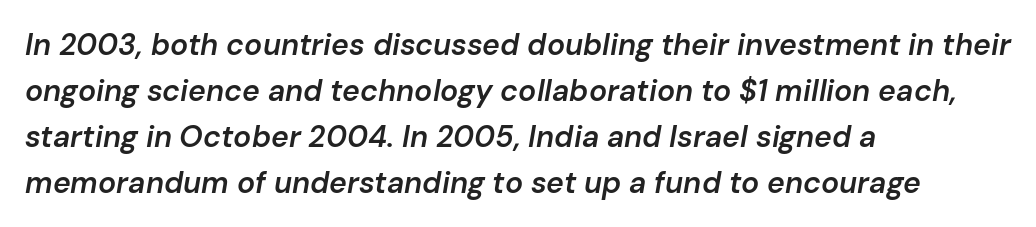
Its strokes are somewhat broadened, the hallmark of semibold type. It's the slanting kind of type. Each word holds together tightly as a unit, with standard inter-letter gaps. This sample has the flowing, uneven cadence of proportional lettering. These lines sit exactly where default settings would place them.
